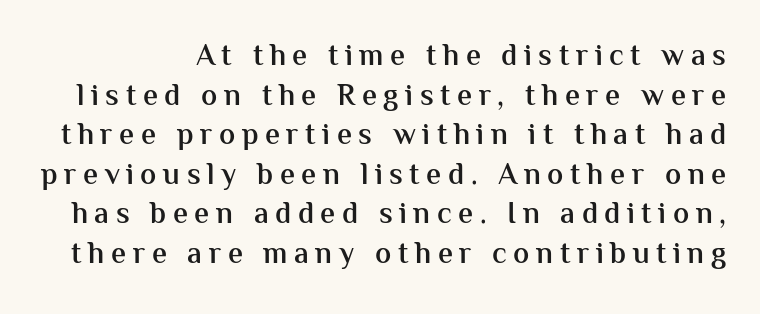
The characters display no serif detailing; their extremities are plain. Firm but not heavy-handed strokes: this text is semibold. Honestly, the letter spacing is so wide it's the main thing you notice. You could not count columns in this text — the font is proportionally spaced. Underlining? Definitely not there.
